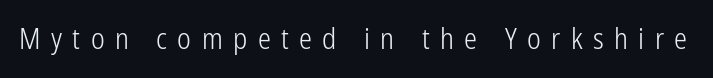
The letters stand upright; this is a roman face. Check where the strokes stop: nothing finishes them off — pure sans. The font is comparable to plain body text, perhaps lighter. Note the varied advance widths — an 'i' is clearly narrower than an 'm'. You could only call the tracking loose — the letters float apart.
